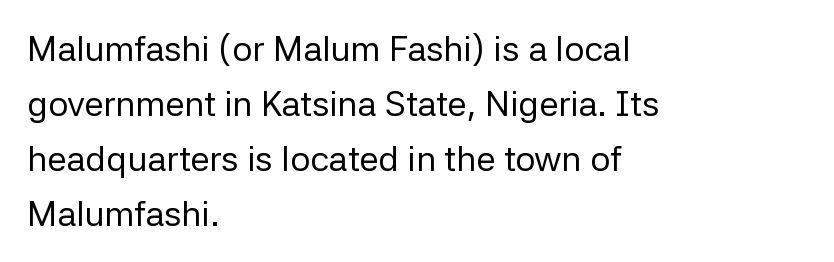
Is this a fixed-width face? No — the glyphs have proportional, varying widths. The ragged edge is on the right, which tells us the setting is flush left. This reads as an unemphasized weight, regular at the heaviest. The typeface chosen for these lines omits serifs.
